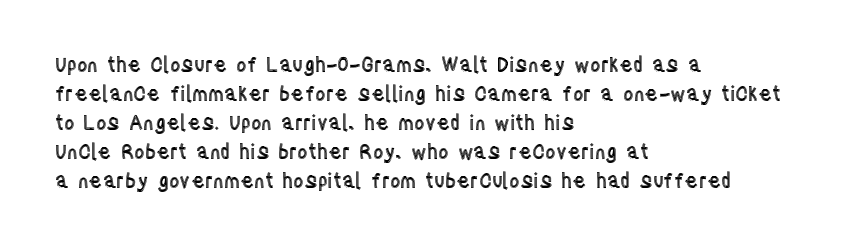
{"italic": "no", "underline": "no", "align": "left", "line_spacing": "normal", "line_spacing_ratio": 1.45, "letter_spacing": "normal", "letter_spacing_em": 0.0, "glyph_px": 20}
